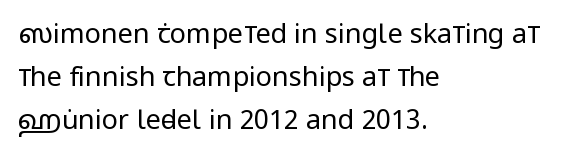
{"italic": "no", "bold": "no", "underline": "no", "align": "left", "line_spacing": "normal", "line_spacing_ratio": 1.59, "letter_spacing": "normal", "letter_spacing_em": 0.0, "glyph_px": 27}
